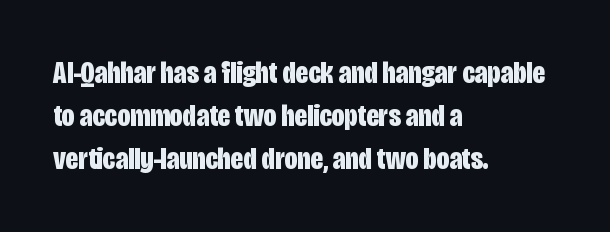
The image shows 32 px bold, condensed sans-serif type, upright; set left-aligned, normal line spacing (1.35x), normal letter spacing, not underlined; low stroke contrast and a large x-height.
